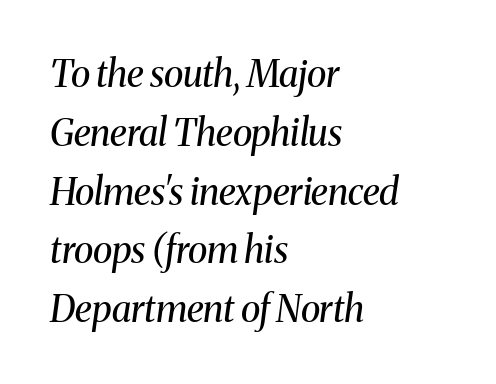
Letters rest on an invisible, unmarked baseline. All the whitespace from short lines collects on the right. The axis of the letterforms is tilted away from vertical. Stroke mass is kept to a normal reading level or below.
